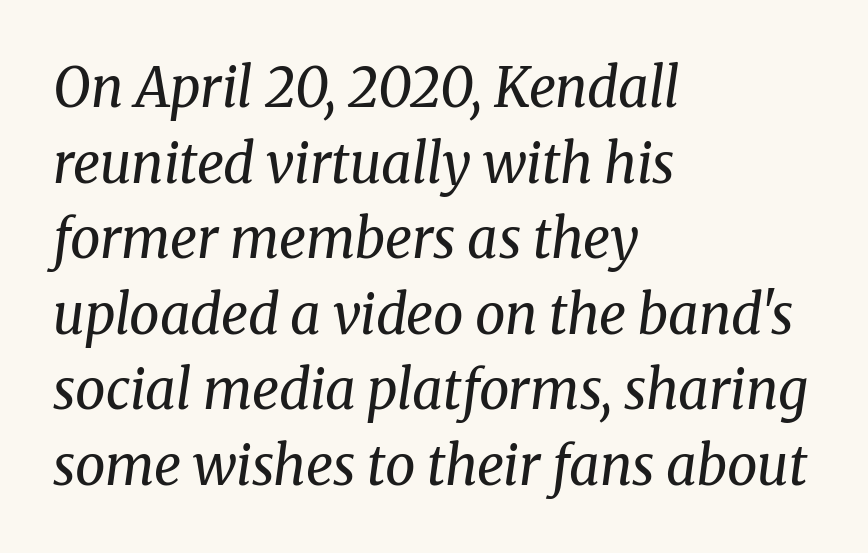
Is there much room between lines? A standard amount, neither cramped nor airy. The lines in this sample share a left origin and differ only in where they stop. The strokes are not fattened; the text isn't bold. A typesetter would call this proportional, since set widths differ per character. Characters are canted at an angle relative to the baseline's perpendicular. Old-style or modern, the face here clearly has serifs.
